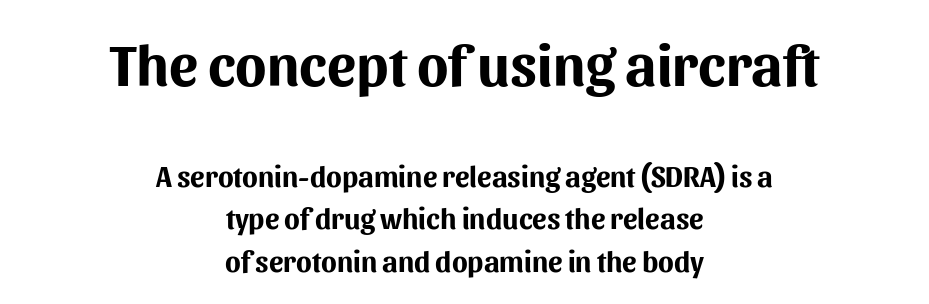
Q: Is the text bold? A: Yes.
Q: Is the text italic (slanted)? A: No, it is upright.
Q: Is the typeface a serif or a sans-serif typeface? A: Sans-serif.
Q: Is the text underlined? A: No.
Q: How is the paragraph aligned? A: Centered.
Q: Is the spacing between letters normal or unusually wide? A: Normal.
Q: Is the spacing between lines tight, normal or loose? A: Normal.
Q: Which block of text is set in a larger size, the first (top) or the second (bottom)? A: The first (top) one.
Q: Width (condensed, normal, or wide)? A: Normal.
Q: Stroke contrast? A: Medium.
Q: x-height? A: Medium.
Q: Monospaced? A: No.
